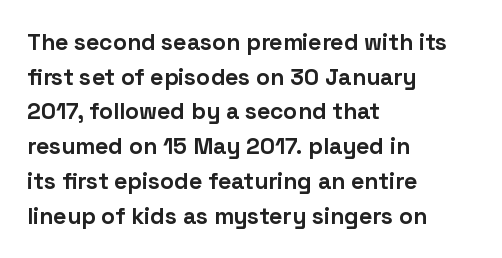
{"italic": "no", "bold": "yes", "underline": "no", "align": "left", "line_spacing": "normal", "line_spacing_ratio": 1.51, "letter_spacing": "normal", "letter_spacing_em": 0.0, "glyph_px": 23}
